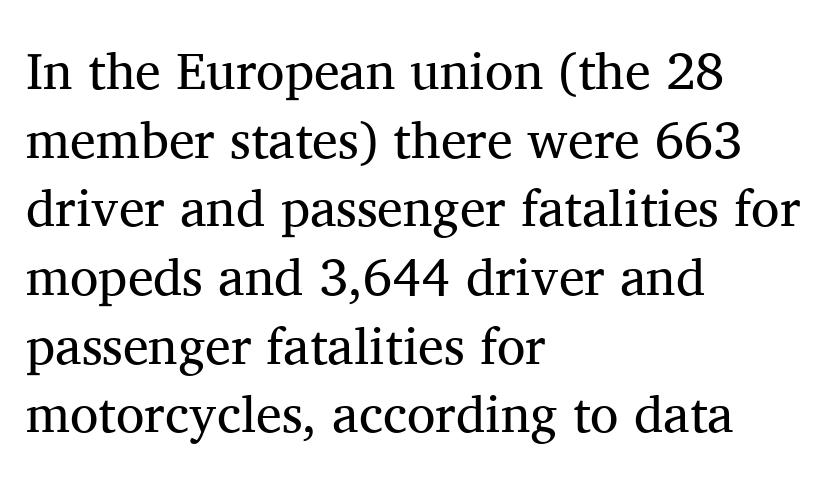
A typesetter would call this leading conventional body-copy spacing. Little horizontal feet cap the strokes, marking this as serif type. Students, note that the glyphs here touch the page at normal intervals. Unmarked baselines from the first word to the last. Posture: straight, roman, zero tilt.
